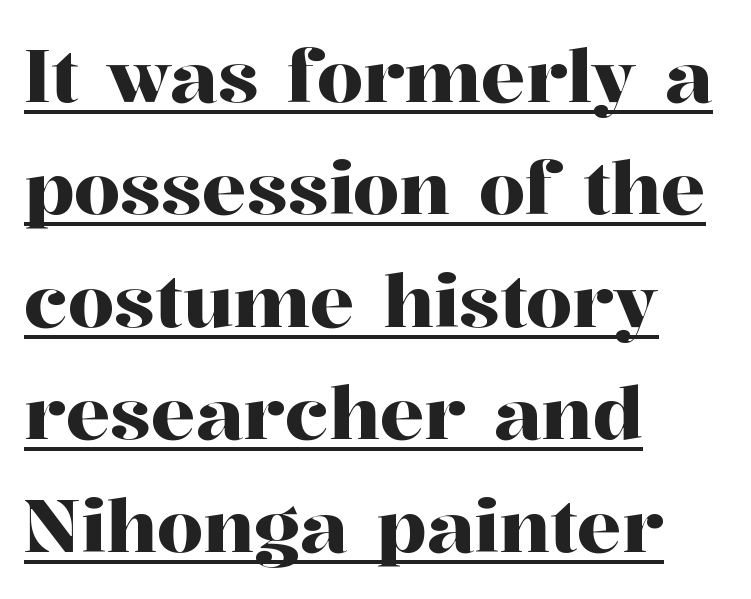
Q: Is the text italic (slanted)? A: No, it is upright.
Q: Is the typeface a serif or a sans-serif typeface? A: Serif.
Q: Is the text underlined? A: Yes.
Q: How is the paragraph aligned? A: Left-aligned.
Q: Is the spacing between letters normal or unusually wide? A: Normal.
Q: Is the spacing between lines tight, normal or loose? A: Normal.
Q: Width (condensed, normal, or wide)? A: Normal.
Q: Stroke contrast? A: High.
Q: x-height? A: Medium.
Q: Monospaced? A: No.
